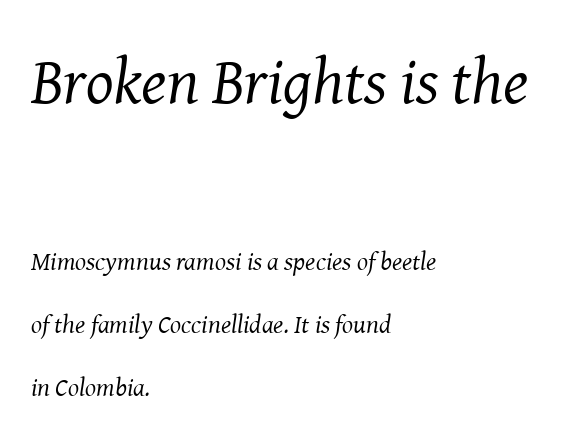
Think of a printed novel: that variable character pitch is what you see here. Italic: yes, the glyphs are oblique. Check where the strokes stop: tiny serifs finish them off. The passage shown stacks its lines with a broad gap. Nobody drew a line under any word here.
